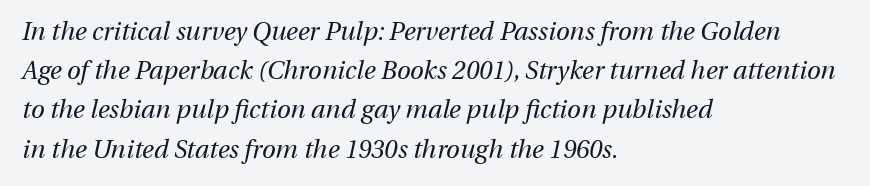
{"italic": "yes", "lean": "right", "slant_degrees": 13, "bold": "no", "underline": "no", "align": "left", "line_spacing": "normal", "line_spacing_ratio": 1.57, "letter_spacing": "normal", "letter_spacing_em": 0.0, "glyph_px": 25}
